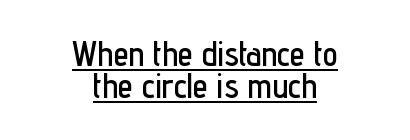
{"serif": "no", "italic": "no", "width": "condensed", "stroke_contrast": "low", "x_height": "medium", "monospaced": "no", "underline": "yes", "align": "center", "line_spacing": "tight", "line_spacing_ratio": 0.95, "letter_spacing": "normal", "letter_spacing_em": 0.0, "glyph_px": 34}
